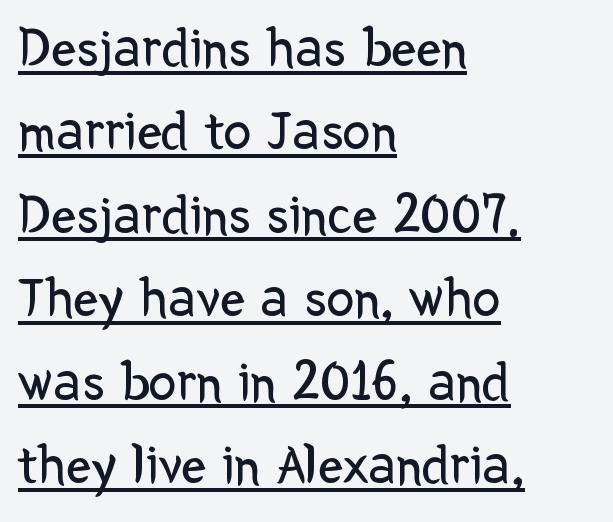
The image shows 56 px regular-weight sans-serif type, upright; set left-aligned, normal line spacing (1.49x), normal letter spacing, underlined; low stroke contrast and a medium x-height.
